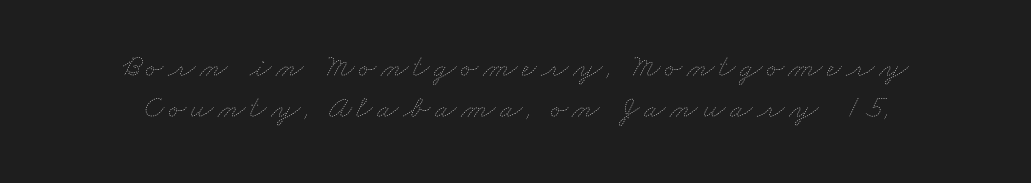
The image shows 32 px thin, wide type; set normal line spacing (1.29x), not underlined; low stroke contrast and a small x-height.
